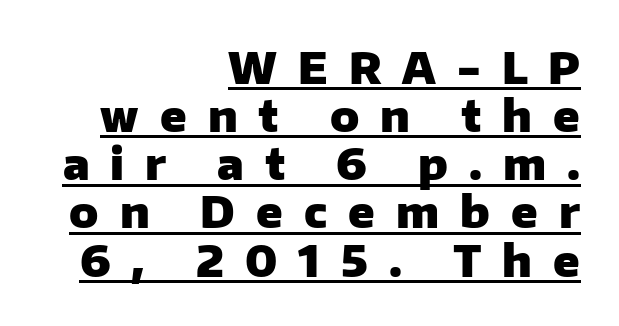
Here the designer chose a conventional face with non-uniform glyph widths. One-word summary of the alignment: right. This rendering features underlined lettering. The gaps between neighbouring characters are conspicuously large.
